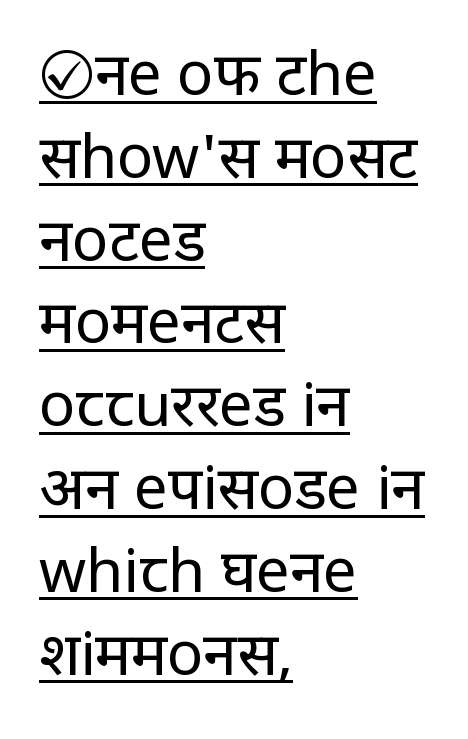
The image shows 60 px regular-weight sans-serif type, upright; set left-aligned, normal line spacing (1.38x), normal letter spacing, underlined; low stroke contrast and a large x-height.
